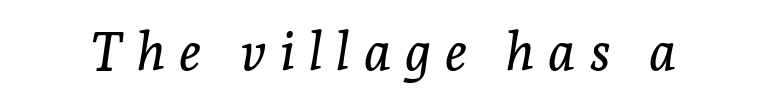
Q: Is the text italic (slanted)? A: Yes, it leans right by about 7 degrees.
Q: Is the typeface a serif or a sans-serif typeface? A: Serif.
Q: Is the text underlined? A: No.
Q: Is the spacing between letters normal or unusually wide? A: Unusually wide.
Q: Width (condensed, normal, or wide)? A: Normal.
Q: Stroke contrast? A: Low.
Q: x-height? A: Medium.
Q: Monospaced? A: No.
